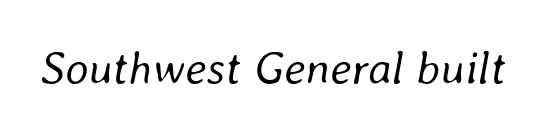
Q: Is the text bold? A: No.
Q: Is the text italic (slanted)? A: Yes, it leans right by about 8 degrees.
Q: Is the text underlined? A: No.
Q: Is the spacing between letters normal or unusually wide? A: Normal.
Q: Width (condensed, normal, or wide)? A: Normal.
Q: Stroke contrast? A: Low.
Q: x-height? A: Medium.
Q: Monospaced? A: No.
